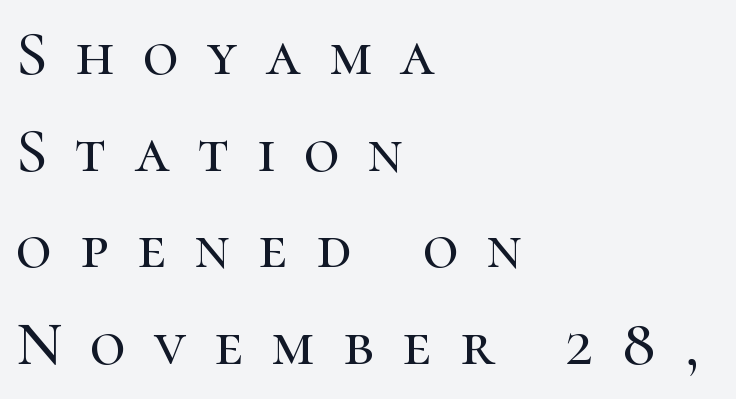
This rendering uses left alignment, leaving the right contour irregular. Inter-character spacing is expanded well beyond the font's built-in metrics. Do the letters lean? They stand straight. Here the designer chose a conventional face with non-uniform glyph widths. Check where the strokes stop: tiny serifs finish them off.
